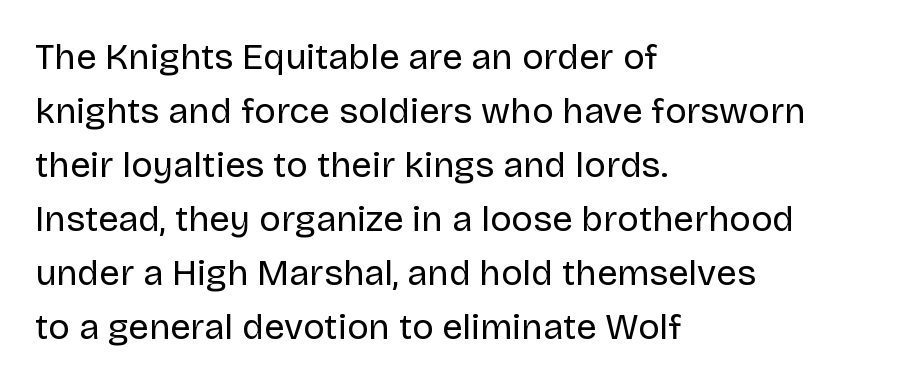
A clean baseline with only descenders dipping below it. This rendering employs a face without finishing strokes, i.e., a sans-serif. Do the characters align in a grid? No, the font is proportional. The rag falls on the right side of this text block.
